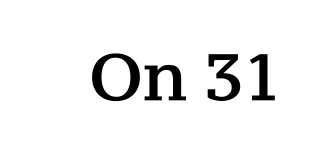
{"serif": "yes", "italic": "no", "width": "normal", "stroke_contrast": "medium", "x_height": "medium", "monospaced": "no", "underline": "no", "letter_spacing": "normal", "letter_spacing_em": 0.0, "glyph_px": 65}
